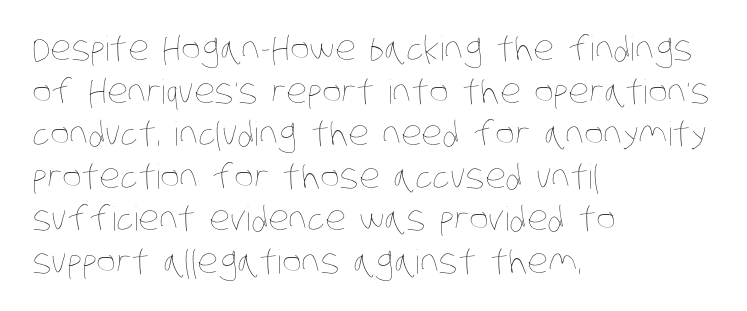
The image shows 33 px thin, condensed type; set left-aligned, normal line spacing (1.29x), normal letter spacing, not underlined; low stroke contrast and a large x-height.
